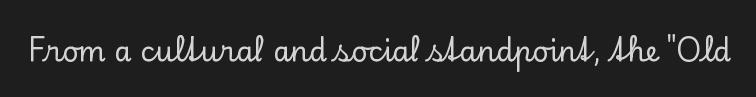
A typesetter would call this proportional, since set widths differ per character. The lettering holds an erect, upright posture throughout. The space directly below the letters is spotless.
